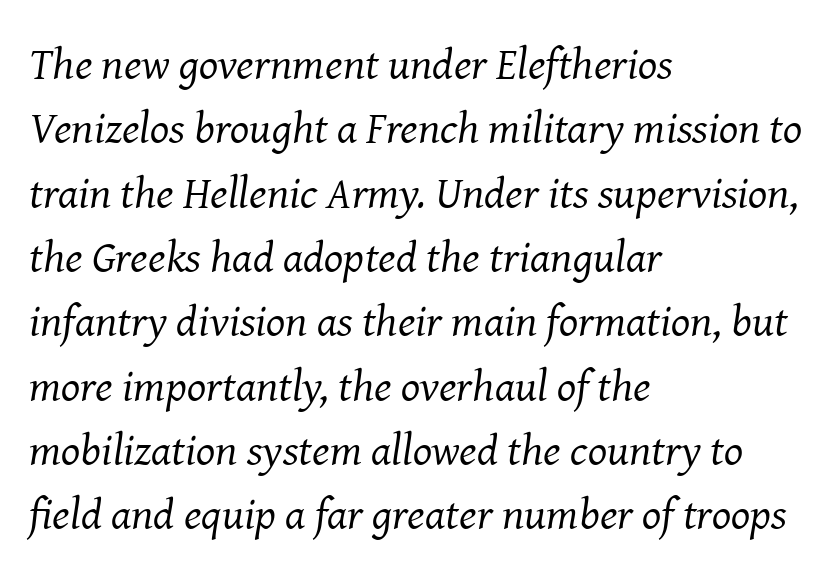
Q: Is the text bold? A: No.
Q: Is the text italic (slanted)? A: Yes, it leans right by about 8 degrees.
Q: Is the typeface a serif or a sans-serif typeface? A: Serif.
Q: Is the text underlined? A: No.
Q: How is the paragraph aligned? A: Left-aligned.
Q: Is the spacing between letters normal or unusually wide? A: Normal.
Q: Is the spacing between lines tight, normal or loose? A: Normal.
Q: Width (condensed, normal, or wide)? A: Normal.
Q: Stroke contrast? A: Medium.
Q: x-height? A: Medium.
Q: Monospaced? A: No.
